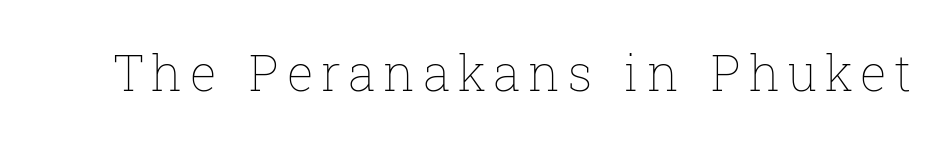
{"italic": "no", "bold": "no", "weight": "thin", "width": "normal", "stroke_contrast": "low", "x_height": "medium", "monospaced": "no", "underline": "no", "glyph_px": 50}
